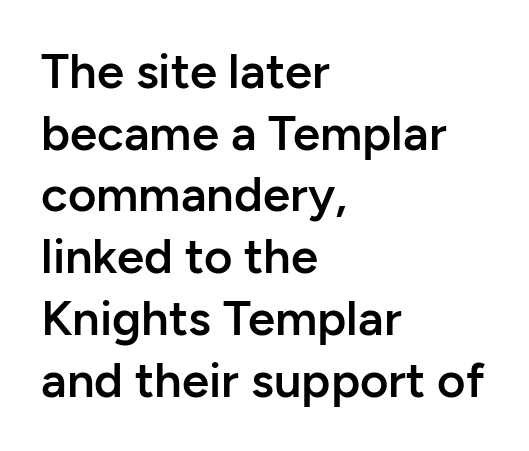
Posture: upright roman. This rendering uses left alignment, leaving the right contour irregular. The vertical gap from one line to the next is medium. Emphasis by weight is partial: semibold.
